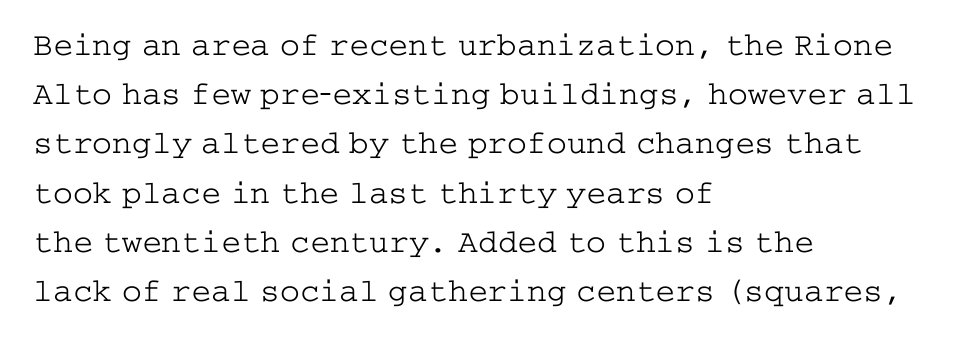
Q: Is the text bold? A: No.
Q: Is the text italic (slanted)? A: No, it is upright.
Q: Is the typeface a serif or a sans-serif typeface? A: Serif.
Q: Is the text underlined? A: No.
Q: How is the paragraph aligned? A: Left-aligned.
Q: Is the spacing between letters normal or unusually wide? A: Normal.
Q: Is the spacing between lines tight, normal or loose? A: Normal.
Q: Width (condensed, normal, or wide)? A: Wide.
Q: Stroke contrast? A: Low.
Q: x-height? A: Medium.
